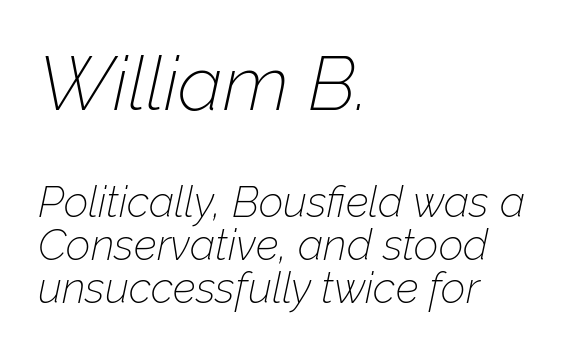
Stroke thickness stays within the range of a standard reading face or lighter. Note the varied advance widths — an 'i' is clearly narrower than an 'm'. One glance says dense: line gaps are narrower than usual. This rendering uses left alignment, leaving the right contour irregular. Slant detected: the letters are inclined.
